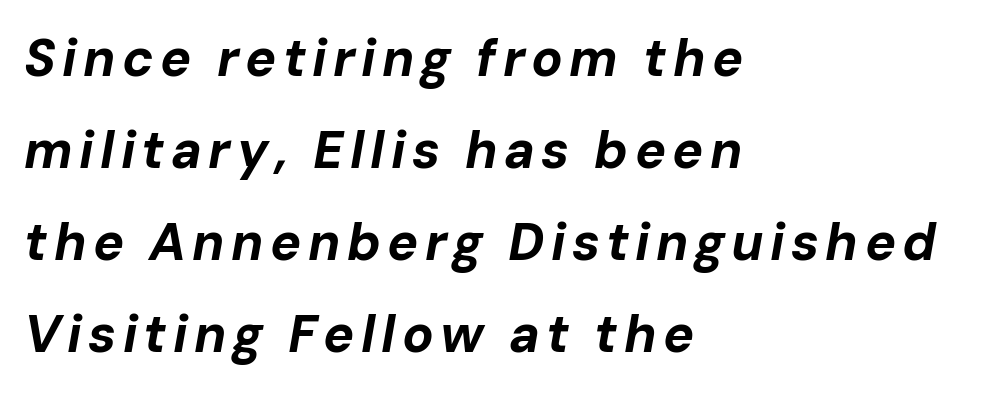
It's the slanting kind of type. Reading down the block, your eye returns to a fixed left position each line. A bare baseline throughout the passage. Is this a fixed-width face? No — the glyphs have proportional, varying widths. Heft: maximum for text — a bold.
